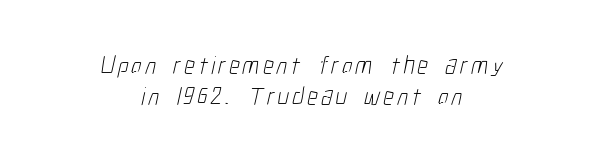
The image shows 25 px text type; set centered, normal line spacing (1.26x), not underlined.
